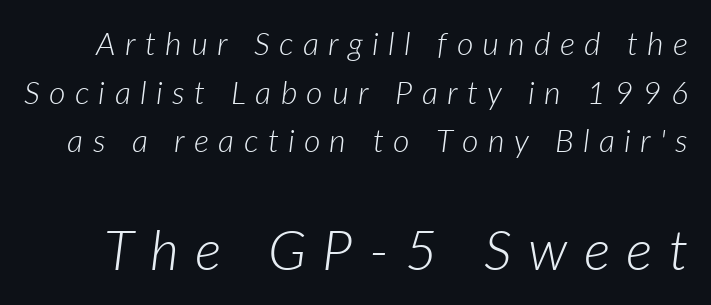
The glyphs are unaccompanied by any horizontal stroke below them. Looks like regular typesetting: each glyph gets only the width it needs. Weight class: somewhere from thin through regular. Look at the tracking — it's clearly loosened, letters drifting apart. Character size in the trailing block exceeds that of the leading block. The line-height multiplier appears to be the usual default.
